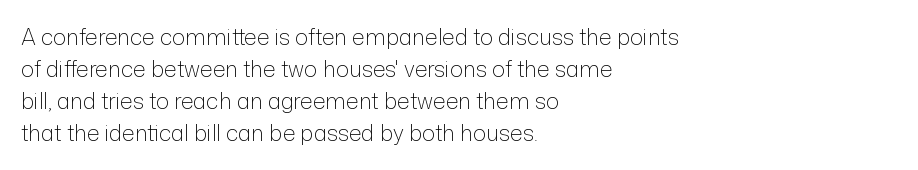
{"italic": "no", "bold": "no", "underline": "no", "align": "left", "line_spacing": "normal", "line_spacing_ratio": 1.45, "letter_spacing": "normal", "letter_spacing_em": 0.0, "glyph_px": 22}
